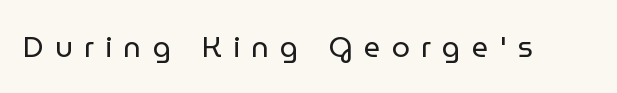
{"serif": "no", "italic": "no", "bold": "no", "weight": "regular", "width": "normal", "stroke_contrast": "low", "x_height": "medium", "monospaced": "no", "underline": "no", "letter_spacing": "wide", "letter_spacing_em": 0.39, "glyph_px": 29}
